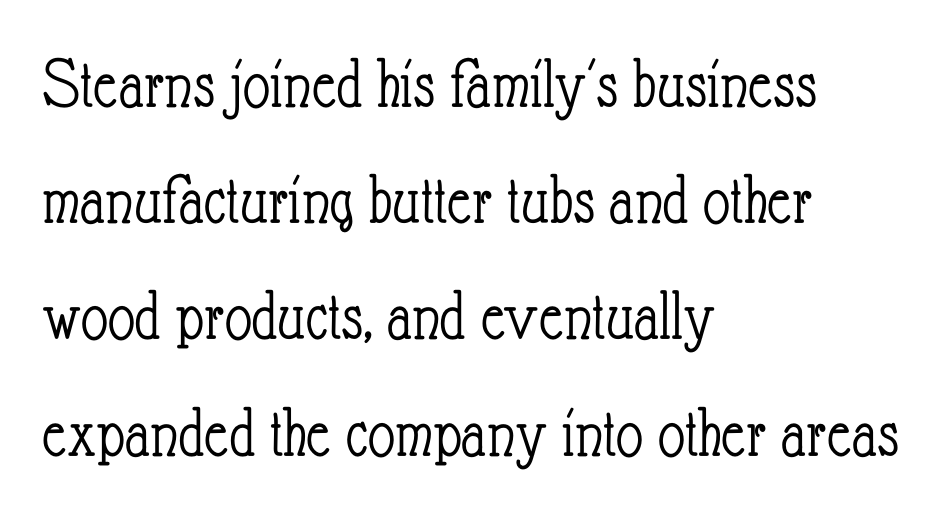
The image shows 74 px light, condensed type, upright; set left-aligned, normal line spacing (1.57x), normal letter spacing, not underlined; low stroke contrast and a small x-height.
